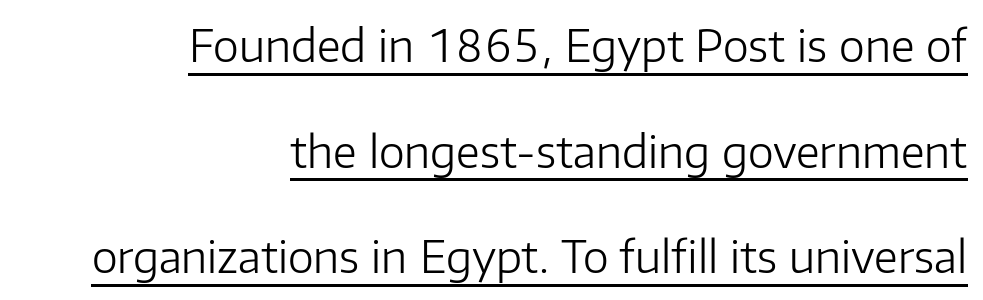
Q: Is the text bold? A: No.
Q: Is the text italic (slanted)? A: No, it is upright.
Q: Is the typeface a serif or a sans-serif typeface? A: Sans-serif.
Q: Is the text underlined? A: Yes.
Q: How is the paragraph aligned? A: Right-aligned.
Q: Is the spacing between letters normal or unusually wide? A: Normal.
Q: Is the spacing between lines tight, normal or loose? A: Loose.
Q: Width (condensed, normal, or wide)? A: Normal.
Q: Stroke contrast? A: Low.
Q: x-height? A: Medium.
Q: Monospaced? A: No.
